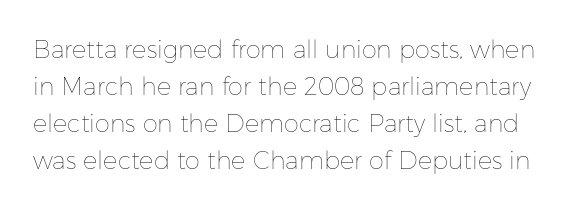
The letters stand upright; this is a roman face. Nothing unusual about the tracking: characters are spaced as the font intends. Descenders hang freely into open space. These glyphs show unthickened strokes, regular width or finer. The passage shown stacks its lines at a standard gap.
